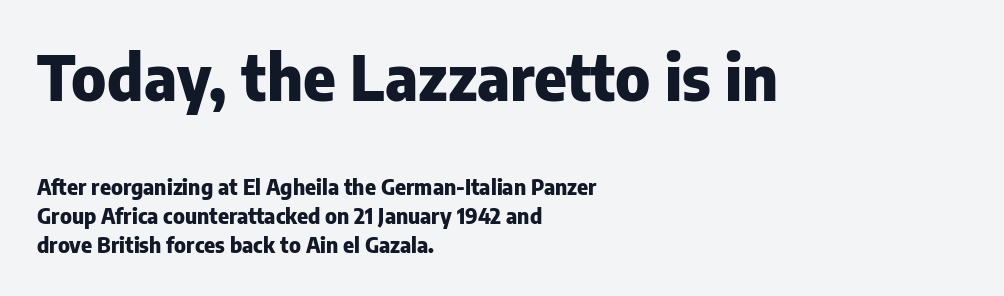
In this sample the first text group is rendered at the bigger scale. Leading: standard. How are the letters spaced? Ordinarily, with no added tracking. Does the lettering tilt? It doesn't — this is upright. Does the copy run flush right? No — it runs flush left.
